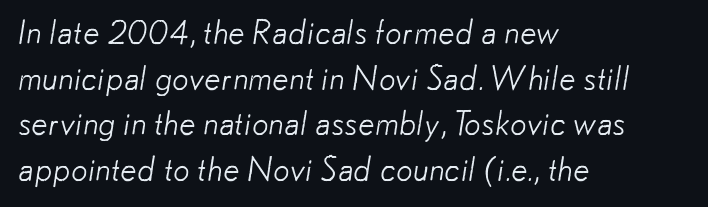
Q: Is the text bold? A: No.
Q: Is the typeface a serif or a sans-serif typeface? A: Sans-serif.
Q: Is the text underlined? A: No.
Q: How is the paragraph aligned? A: Left-aligned.
Q: Is the spacing between letters normal or unusually wide? A: Normal.
Q: Is the spacing between lines tight, normal or loose? A: Normal.
Q: Width (condensed, normal, or wide)? A: Normal.
Q: Stroke contrast? A: Low.
Q: x-height? A: Small.
Q: Monospaced? A: No.
